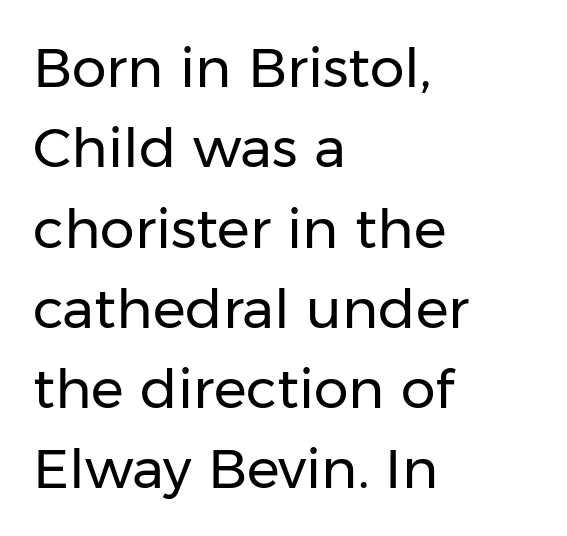
{"serif": "no", "italic": "no", "bold": "no", "weight": "regular", "width": "normal", "stroke_contrast": "low", "x_height": "medium", "monospaced": "no", "underline": "no", "align": "left", "line_spacing": "normal", "line_spacing_ratio": 1.46, "letter_spacing": "normal", "letter_spacing_em": 0.0, "glyph_px": 55}
